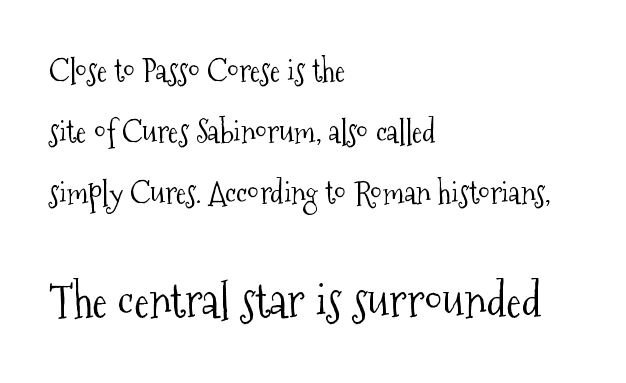
Q: Is the text bold? A: No.
Q: Is the text italic (slanted)? A: No, it is upright.
Q: Is the typeface a serif or a sans-serif typeface? A: Serif.
Q: Is the text underlined? A: No.
Q: How is the paragraph aligned? A: Left-aligned.
Q: Is the spacing between letters normal or unusually wide? A: Normal.
Q: Is the spacing between lines tight, normal or loose? A: Loose.
Q: Which block of text is set in a larger size, the first (top) or the second (bottom)? A: The second (bottom) one.
Q: Width (condensed, normal, or wide)? A: Condensed.
Q: Stroke contrast? A: Medium.
Q: x-height? A: Medium.
Q: Monospaced? A: No.
